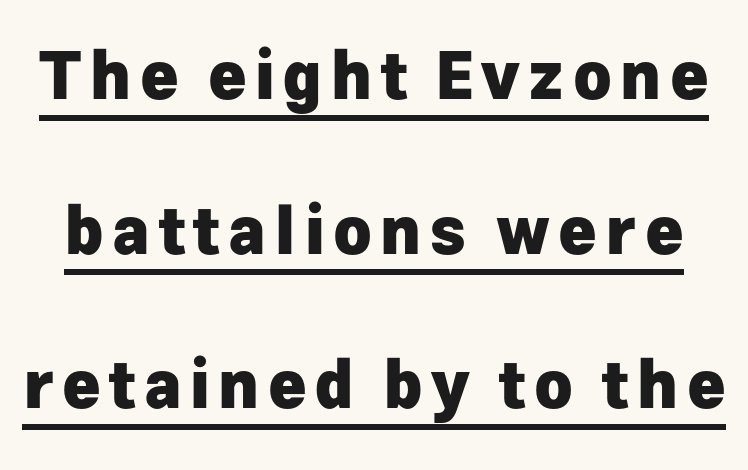
The image shows 65 px heavy sans-serif type, upright; set loose line spacing (2.38x), underlined; low stroke contrast and a medium x-height.
